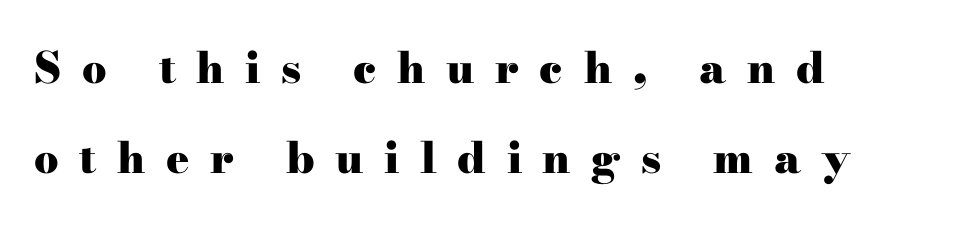
This sample uses a serif face. This sample uses an upright cut, with every glyph sitting square on the baseline. Does the leading feel generous? Absolutely, it's lavish. There is plenty of visible air inserted between adjacent glyphs. Looks like regular typesetting: each glyph gets only the width it needs. Descender tails drop into unmarked territory.
